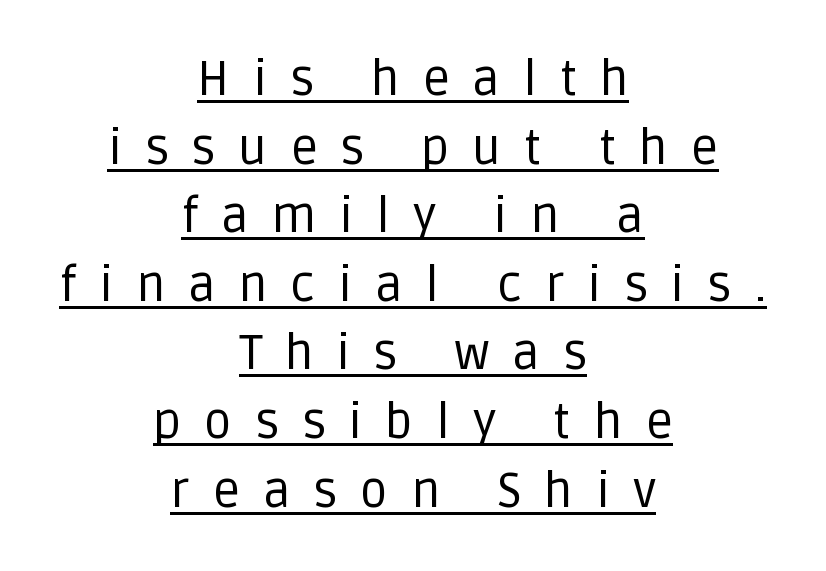
{"serif": "no", "italic": "no", "bold": "no", "weight": "regular", "width": "normal", "stroke_contrast": "low", "x_height": "large", "monospaced": "no", "underline": "yes", "align": "center", "line_spacing": "normal", "line_spacing_ratio": 1.4, "letter_spacing": "wide", "letter_spacing_em": 0.46, "glyph_px": 49}
